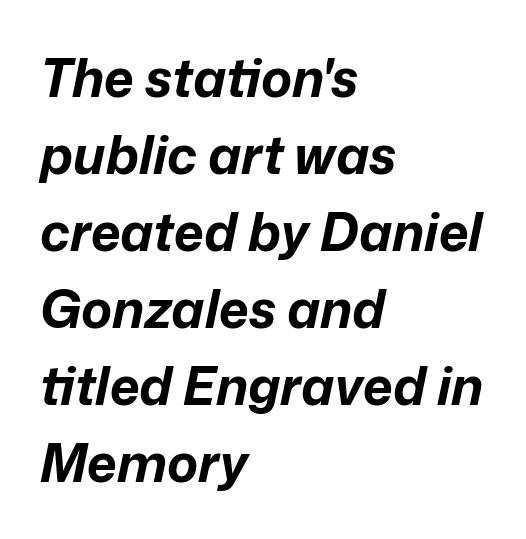
{"italic": "yes", "lean": "right", "slant_degrees": 12, "bold": "yes", "weight": "bold", "width": "normal", "stroke_contrast": "low", "x_height": "medium", "monospaced": "no", "underline": "no", "align": "left", "line_spacing": "normal", "line_spacing_ratio": 1.48, "letter_spacing": "normal", "letter_spacing_em": 0.0, "glyph_px": 52}
